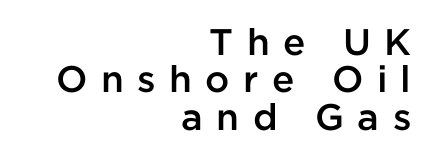
Clear beneath every line of the passage. The axis of the letterforms is exactly vertical. The type is letterspaced generously, with wide tracking. A typesetter would call this leading minimal, almost set solid.
